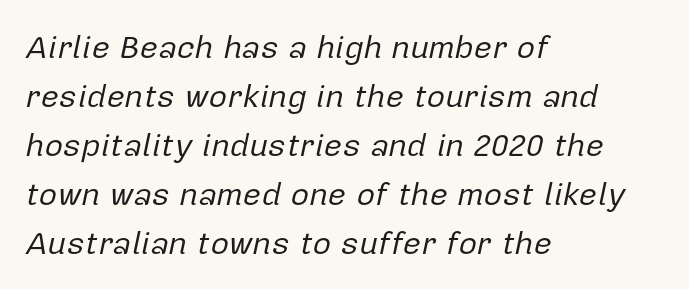
Q: Is the text bold? A: No.
Q: Is the text italic (slanted)? A: Yes, it leans right by about 12 degrees.
Q: Is the text underlined? A: No.
Q: How is the paragraph aligned? A: Left-aligned.
Q: Is the spacing between letters normal or unusually wide? A: Normal.
Q: Is the spacing between lines tight, normal or loose? A: Normal.
Q: Width (condensed, normal, or wide)? A: Normal.
Q: Stroke contrast? A: Low.
Q: x-height? A: Medium.
Q: Monospaced? A: No.
